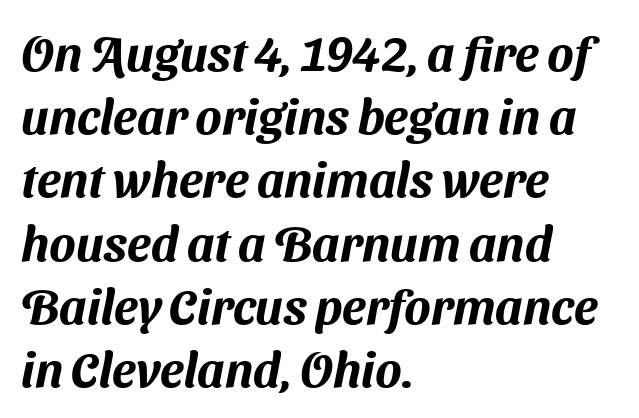
{"serif": "no", "width": "normal", "stroke_contrast": "medium", "x_height": "medium", "monospaced": "no", "underline": "no", "align": "left", "line_spacing": "normal", "line_spacing_ratio": 1.29, "letter_spacing": "normal", "letter_spacing_em": 0.0, "glyph_px": 49}
